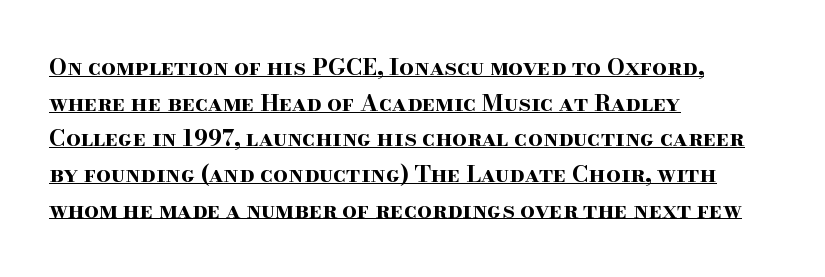
Heavy-handed strokes throughout: this text is bold. The passage shown is underscored from start to finish. The vertical gap from one line to the next is medium. The typesetter chose a ragged-right arrangement here.
